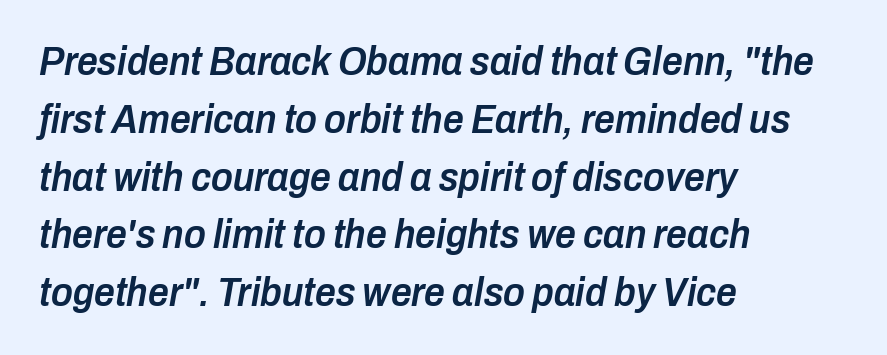
Look at the tracking — it's just the regular setting, nothing added. Each row of text sits above clean, open space. The letters advance in unequal steps, a hallmark of proportional type. This sample is left-justified, so line endings fall wherever the words run out.
